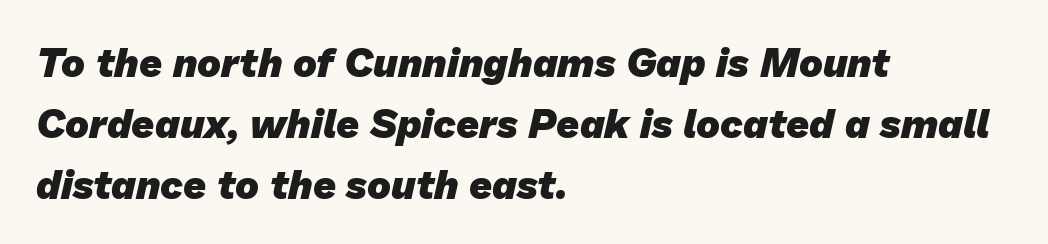
Q: Is the text bold? A: Yes.
Q: Is the typeface a serif or a sans-serif typeface? A: Sans-serif.
Q: Is the text underlined? A: No.
Q: How is the paragraph aligned? A: Left-aligned.
Q: Is the spacing between letters normal or unusually wide? A: Normal.
Q: Is the spacing between lines tight, normal or loose? A: Normal.
Q: Width (condensed, normal, or wide)? A: Normal.
Q: Stroke contrast? A: Low.
Q: x-height? A: Medium.
Q: Monospaced? A: No.
